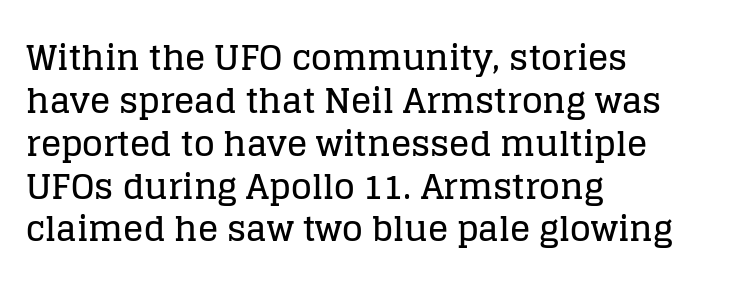
{"serif": "yes", "italic": "no", "width": "normal", "stroke_contrast": "low", "x_height": "large", "monospaced": "no", "underline": "no", "align": "left", "line_spacing": "normal", "line_spacing_ratio": 1.26, "letter_spacing": "normal", "letter_spacing_em": 0.0, "glyph_px": 34}
